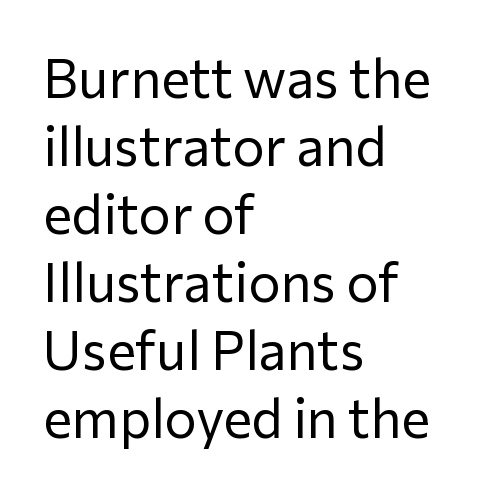
Q: Is the text bold? A: No.
Q: Is the text italic (slanted)? A: No, it is upright.
Q: Is the typeface a serif or a sans-serif typeface? A: Sans-serif.
Q: Is the text underlined? A: No.
Q: How is the paragraph aligned? A: Left-aligned.
Q: Is the spacing between letters normal or unusually wide? A: Normal.
Q: Is the spacing between lines tight, normal or loose? A: Normal.
Q: Width (condensed, normal, or wide)? A: Normal.
Q: Stroke contrast? A: Low.
Q: x-height? A: Medium.
Q: Monospaced? A: No.
